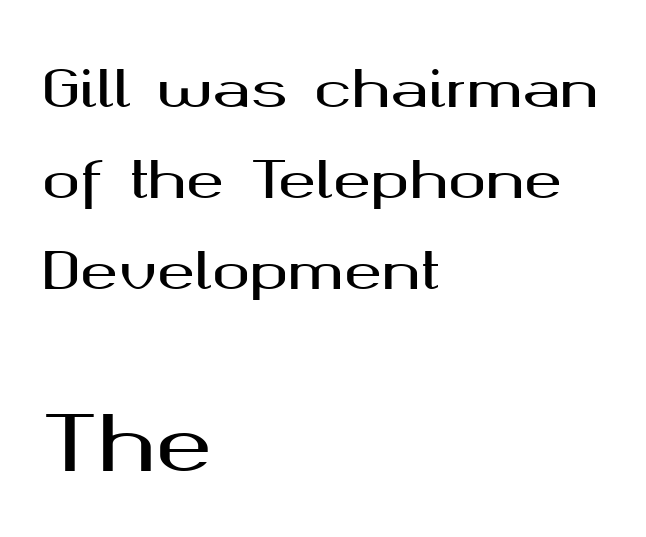
Q: Is the text italic (slanted)? A: No, it is upright.
Q: Is the typeface a serif or a sans-serif typeface? A: Sans-serif.
Q: Is the text underlined? A: No.
Q: How is the paragraph aligned? A: Left-aligned.
Q: Is the spacing between letters normal or unusually wide? A: Normal.
Q: Which block of text is set in a larger size, the first (top) or the second (bottom)? A: The second (bottom) one.
Q: Width (condensed, normal, or wide)? A: Wide.
Q: Stroke contrast? A: Medium.
Q: x-height? A: Medium.
Q: Monospaced? A: No.
